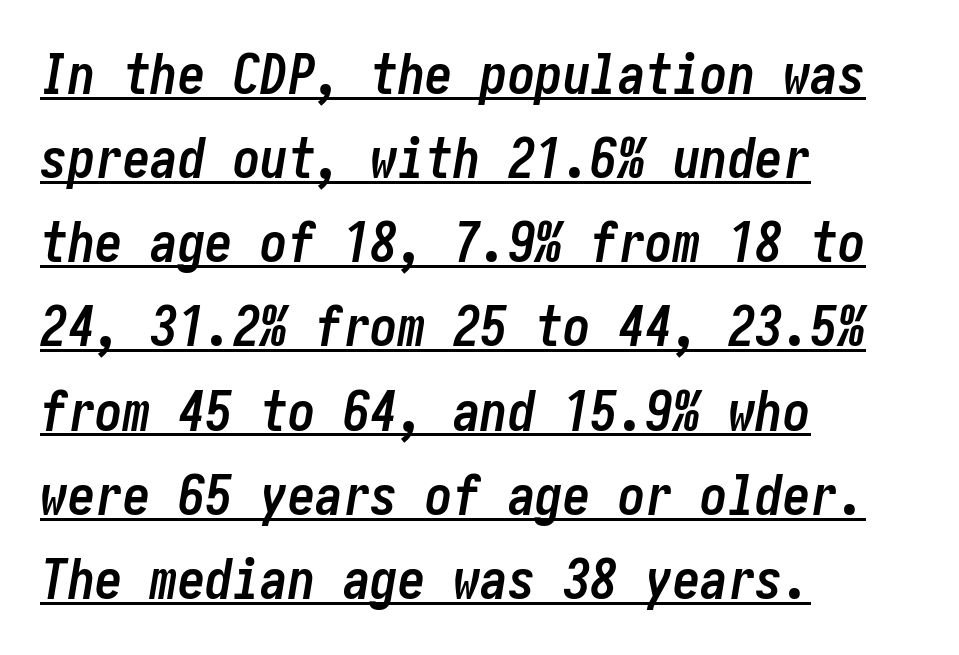
{"italic": "yes", "lean": "right", "slant_degrees": 10, "bold": "yes", "weight": "semibold", "width": "condensed", "stroke_contrast": "low", "x_height": "medium", "underline": "yes", "align": "left", "line_spacing": "normal", "line_spacing_ratio": 1.53, "letter_spacing": "normal", "letter_spacing_em": 0.0, "glyph_px": 55}
